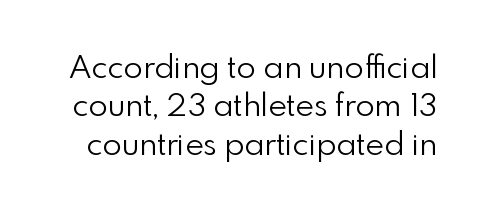
Underline: absent. Default kerning and tracking; the words read as compact shapes. To sum up the face: it is a sans, with no serifs. A typesetter would call this proportional, since set widths differ per character.
